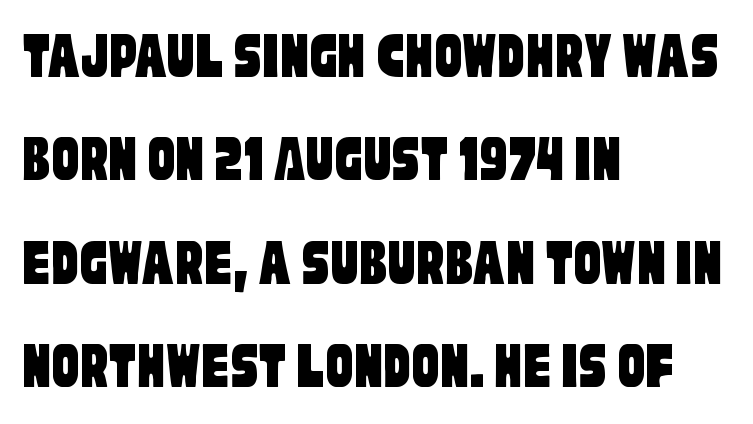
The type is set solid horizontally, with unmodified tracking. Caption: multi-line text, flush left, ragged right. This is sans-serif lettering, the kind often seen on screens and signage. Quick note: underline off. Summary of vertical rhythm: regular, with standard interline spacing.
